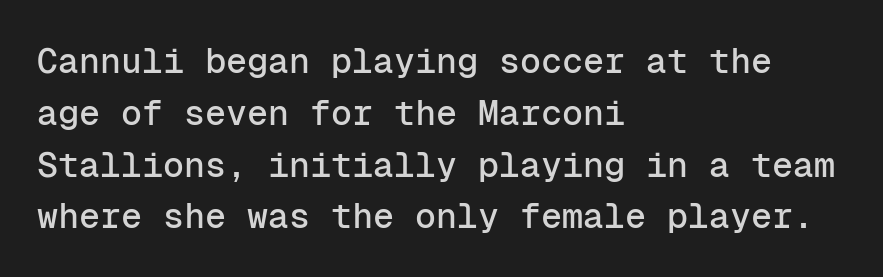
The image shows 35 px sans-serif type, upright, monospaced; set left-aligned, normal line spacing (1.48x), normal letter spacing, not underlined; low stroke contrast and a medium x-height.
